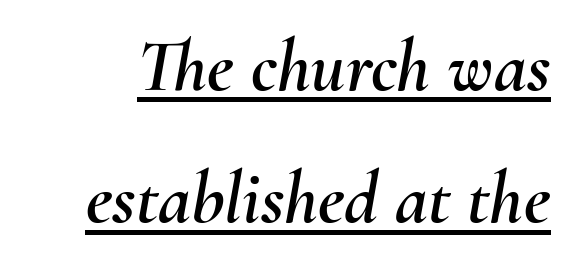
Nobody touched the tracking dial on this one. Caption: lettering with a line underneath. The rendering applies a slant to the glyphs. This sample has the flowing, uneven cadence of proportional lettering.
